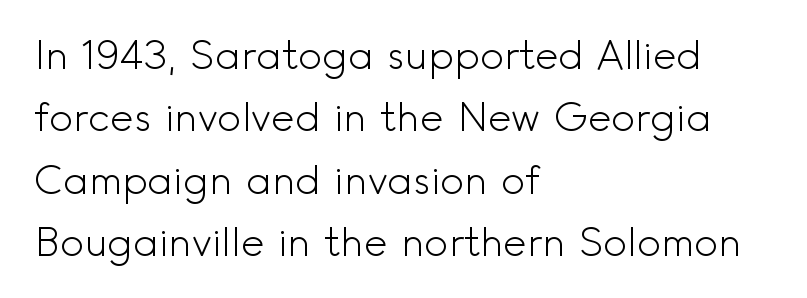
Unlike a traditional serif, this face leaves its strokes unadorned. Line starts are locked; line ends wander. Check the space under the baseline: it is left empty. Proportional: the letters do not fall into vertical columns. A typesetter would call this leading conventional body-copy spacing. The letters look calm and open, with moderate or lighter stems.
